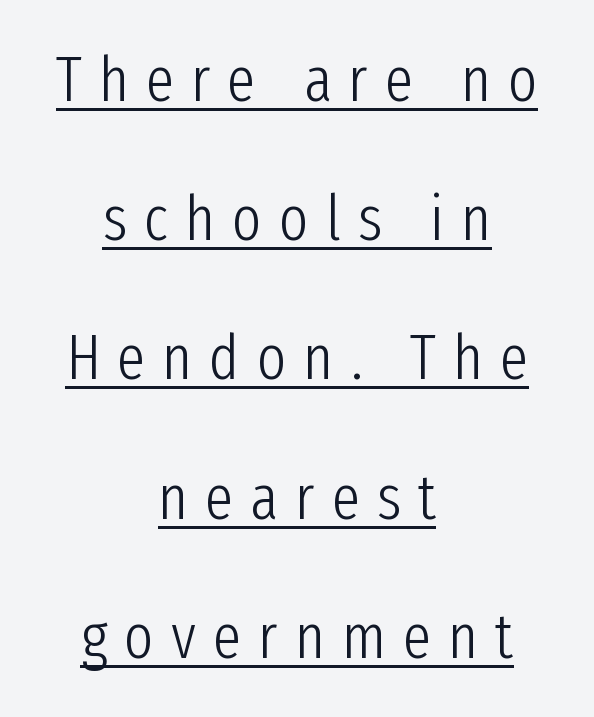
Q: Is the text bold? A: No.
Q: Is the text italic (slanted)? A: No, it is upright.
Q: Is the typeface a serif or a sans-serif typeface? A: Sans-serif.
Q: Is the text underlined? A: Yes.
Q: How is the paragraph aligned? A: Centered.
Q: Is the spacing between letters normal or unusually wide? A: Unusually wide.
Q: Is the spacing between lines tight, normal or loose? A: Loose.
Q: Width (condensed, normal, or wide)? A: Condensed.
Q: Stroke contrast? A: Low.
Q: x-height? A: Medium.
Q: Monospaced? A: No.
